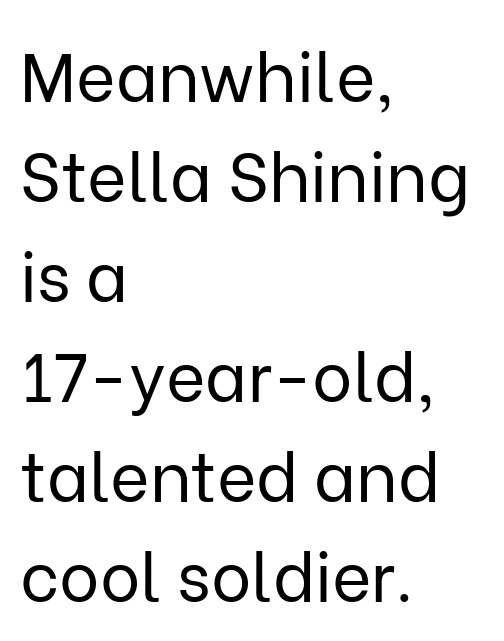
If you drew a ruler down the left edge, every line would touch it. Nope, not italic — everything's standing straight. Weight class: somewhere from thin through regular. Only glyphs here, with clear space below each row. Nothing unusual about the tracking: characters are spaced as the font intends.
